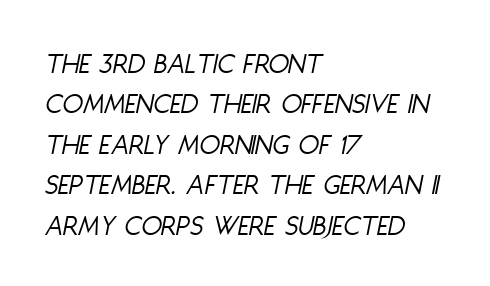
{"italic": "yes", "lean": "right", "slant_degrees": 11, "bold": "no", "weight": "light", "width": "condensed", "stroke_contrast": "low", "x_height": "large", "monospaced": "no", "underline": "no", "align": "left", "line_spacing": "normal", "line_spacing_ratio": 1.35, "letter_spacing": "normal", "letter_spacing_em": 0.0, "glyph_px": 30}
